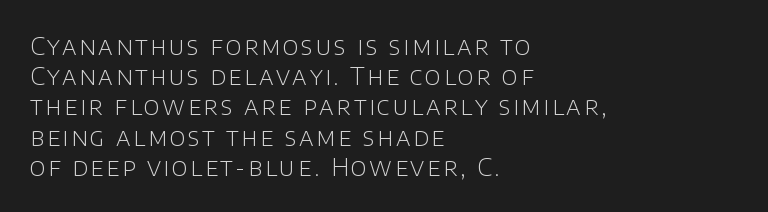
{"italic": "no", "bold": "no", "underline": "no", "align": "left", "line_spacing": "normal", "line_spacing_ratio": 1.26, "glyph_px": 24}
